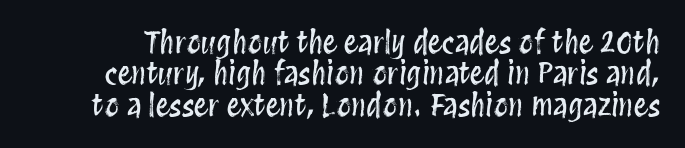
{"italic": "no", "width": "condensed", "stroke_contrast": "medium", "x_height": "large", "monospaced": "no", "underline": "no", "line_spacing": "tight", "line_spacing_ratio": 1.08, "letter_spacing": "normal", "letter_spacing_em": 0.0, "glyph_px": 29}
